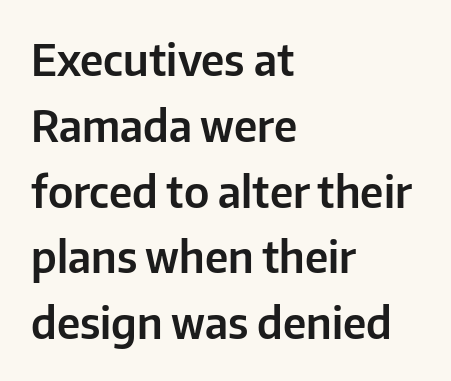
The image shows 43 px sans-serif type, upright; set left-aligned, normal line spacing (1.53x), normal letter spacing, not underlined; low stroke contrast and a medium x-height.
